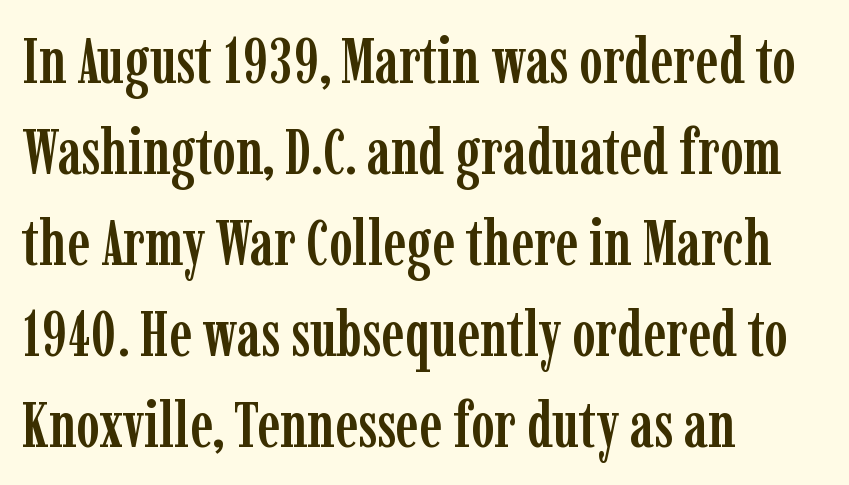
{"serif": "yes", "italic": "no", "width": "condensed", "stroke_contrast": "low", "x_height": "medium", "monospaced": "no", "underline": "no", "align": "left", "line_spacing": "normal", "line_spacing_ratio": 1.42, "letter_spacing": "normal", "letter_spacing_em": 0.0, "glyph_px": 64}
